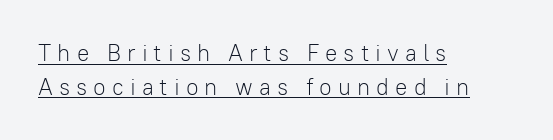
{"italic": "no", "bold": "no", "underline": "yes", "align": "left", "line_spacing": "normal", "line_spacing_ratio": 1.47, "letter_spacing": "wide", "letter_spacing_em": 0.26, "glyph_px": 23}
